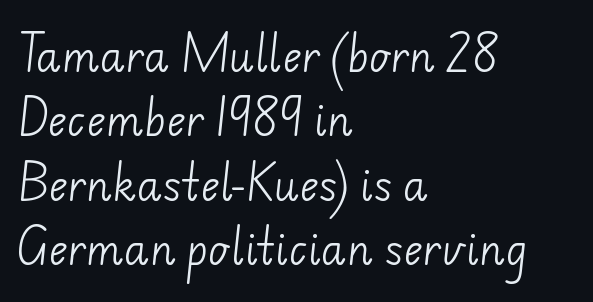
{"serif": "no", "bold": "no", "weight": "light", "width": "normal", "stroke_contrast": "low", "x_height": "small", "monospaced": "no", "underline": "no", "align": "left", "line_spacing": "normal", "line_spacing_ratio": 1.57, "letter_spacing": "normal", "letter_spacing_em": 0.0, "glyph_px": 41}
